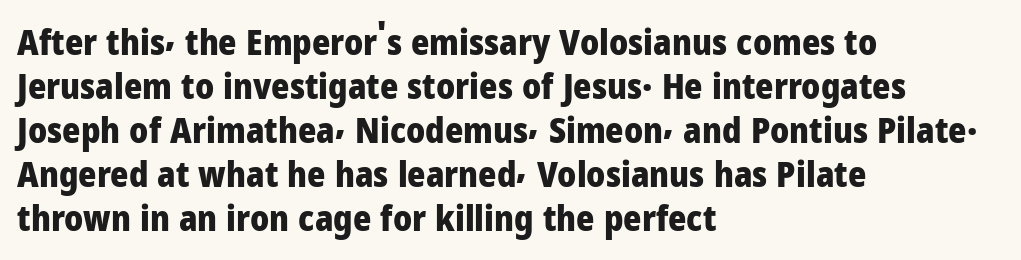
Q: Is the text bold? A: Yes.
Q: Is the text italic (slanted)? A: No, it is upright.
Q: Is the typeface a serif or a sans-serif typeface? A: Sans-serif.
Q: Is the text underlined? A: No.
Q: How is the paragraph aligned? A: Left-aligned.
Q: Is the spacing between letters normal or unusually wide? A: Normal.
Q: Is the spacing between lines tight, normal or loose? A: Normal.
Q: Width (condensed, normal, or wide)? A: Normal.
Q: Stroke contrast? A: Low.
Q: x-height? A: Medium.
Q: Monospaced? A: No.
